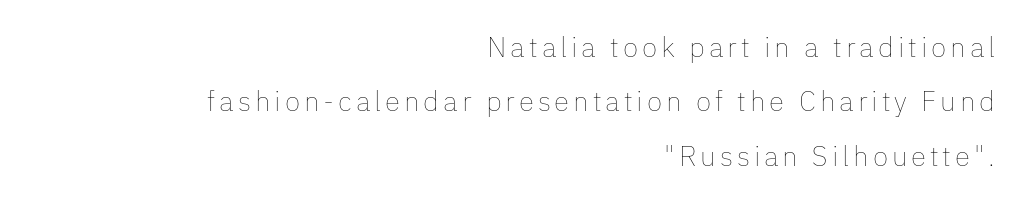
Interline gaps are noticeably wide in this sample. Caption: multi-line text, flush right, ragged left. Ascenders rise straight up at ninety degrees. Character widths vary here, with narrow letters taking less room than wide ones. The foot of each line stays bare and open.
